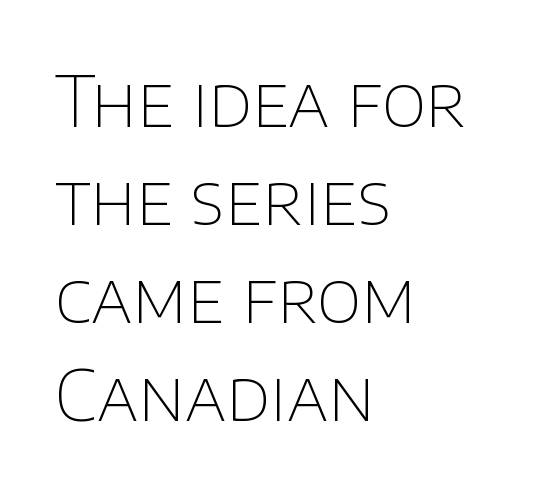
The image shows 69 px thin sans-serif type, upright; set left-aligned, normal line spacing (1.42x), normal letter spacing, not underlined; low stroke contrast and a large x-height.
